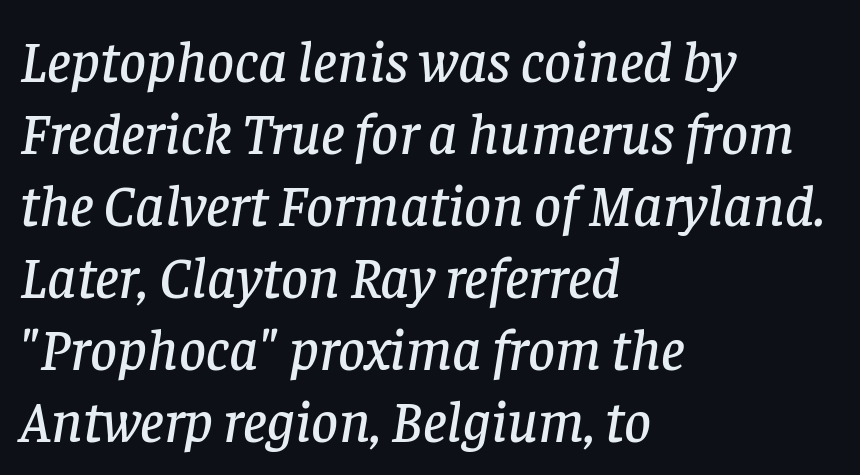
Q: Is the text italic (slanted)? A: Yes, it leans right by about 8 degrees.
Q: Is the typeface a serif or a sans-serif typeface? A: Serif.
Q: Is the text underlined? A: No.
Q: How is the paragraph aligned? A: Left-aligned.
Q: Is the spacing between letters normal or unusually wide? A: Normal.
Q: Width (condensed, normal, or wide)? A: Normal.
Q: Stroke contrast? A: Low.
Q: x-height? A: Large.
Q: Monospaced? A: No.
